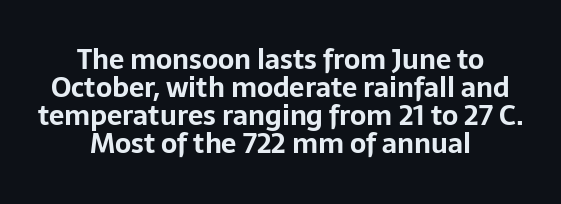
Each line is balanced around a shared central axis. Is there much room between lines? No — they nearly touch. The characters look thick and weighty, a clear bold. The space beneath each line is pristine and unruled.
